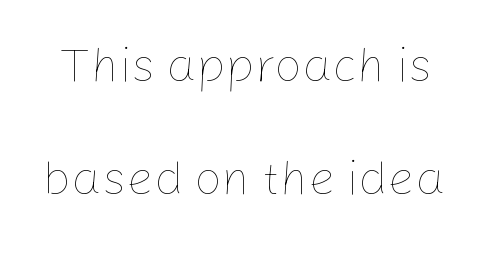
The image shows 48 px thin type, upright; set loose line spacing (2.36x), normal letter spacing, not underlined; low stroke contrast and a medium x-height.
